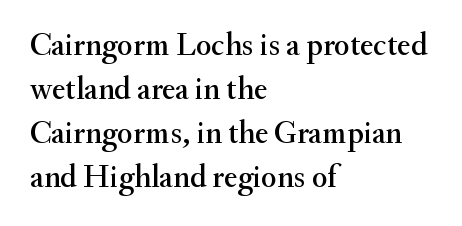
Q: Is the text italic (slanted)? A: No, it is upright.
Q: Is the typeface a serif or a sans-serif typeface? A: Serif.
Q: Is the text underlined? A: No.
Q: How is the paragraph aligned? A: Left-aligned.
Q: Is the spacing between letters normal or unusually wide? A: Normal.
Q: Is the spacing between lines tight, normal or loose? A: Normal.
Q: Width (condensed, normal, or wide)? A: Normal.
Q: Stroke contrast? A: Medium.
Q: x-height? A: Small.
Q: Monospaced? A: No.
